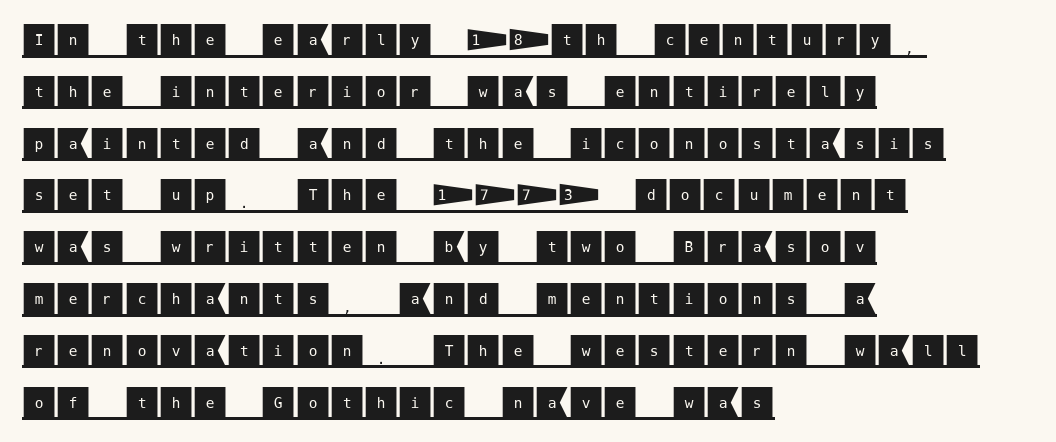
Are there feet on the stems? There aren't — it's a sans. This is roman type, the default non-slanted kind. The face used here is rendered with its standard letterfit. The vertical gap from one line to the next is medium.
